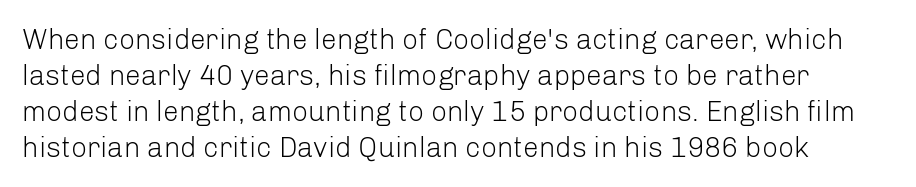
The image shows 28 px light sans-serif type, upright; set normal line spacing (1.29x), normal letter spacing, not underlined; low stroke contrast and a medium x-height.
